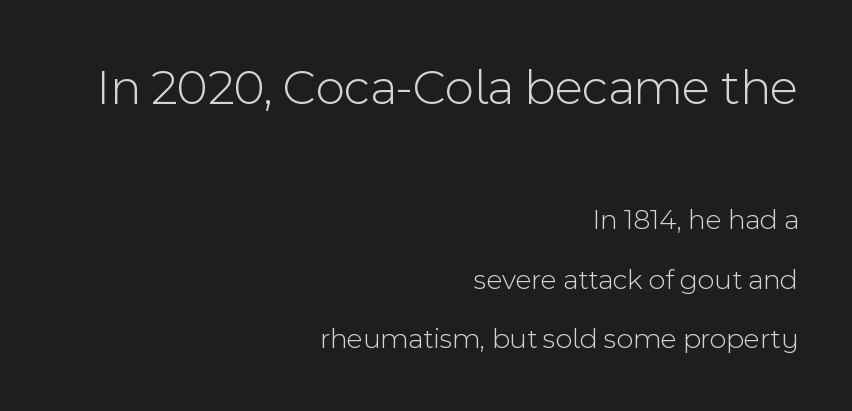
{"serif": "no", "italic": "no", "bold": "no", "weight": "light", "width": "normal", "x_height": "medium", "monospaced": "no", "underline": "no", "align": "right", "line_spacing": "loose", "line_spacing_ratio": 2.06, "letter_spacing": "normal", "letter_spacing_em": 0.0, "larger_block": "first", "size_ratio": 1.76, "glyph_px": 51}
